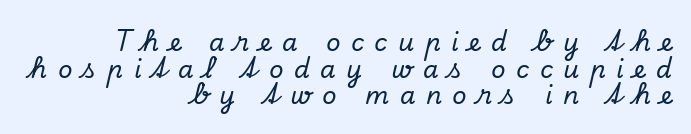
Q: Is the text italic (slanted)? A: Yes, it leans right by about 13 degrees.
Q: Is the text underlined? A: No.
Q: How is the paragraph aligned? A: Right-aligned.
Q: Is the spacing between letters normal or unusually wide? A: Unusually wide.
Q: Is the spacing between lines tight, normal or loose? A: Tight.
